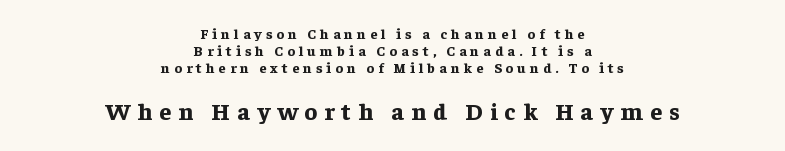
The image shows 24 px bold type, upright; set centered, line spacing 1.22x, unusually wide letter spacing (+0.3 em), not underlined; the second (bottom) block is 1.71x larger.
